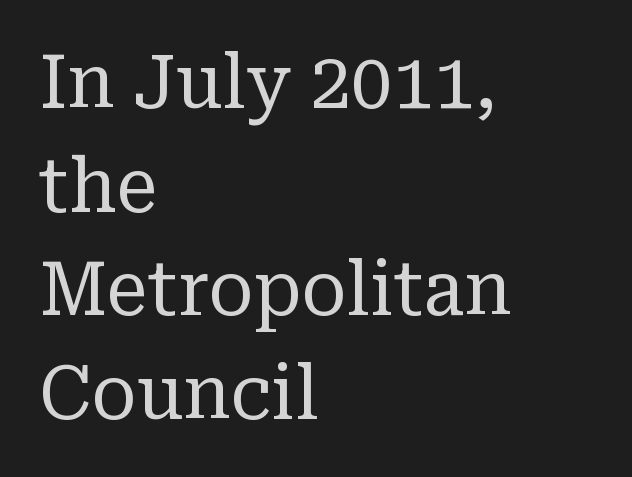
{"serif": "yes", "italic": "no", "bold": "no", "weight": "regular", "width": "normal", "stroke_contrast": "low", "x_height": "medium", "monospaced": "no", "underline": "no", "align": "left", "line_spacing": "normal", "line_spacing_ratio": 1.4, "letter_spacing": "normal", "letter_spacing_em": 0.0, "glyph_px": 74}
